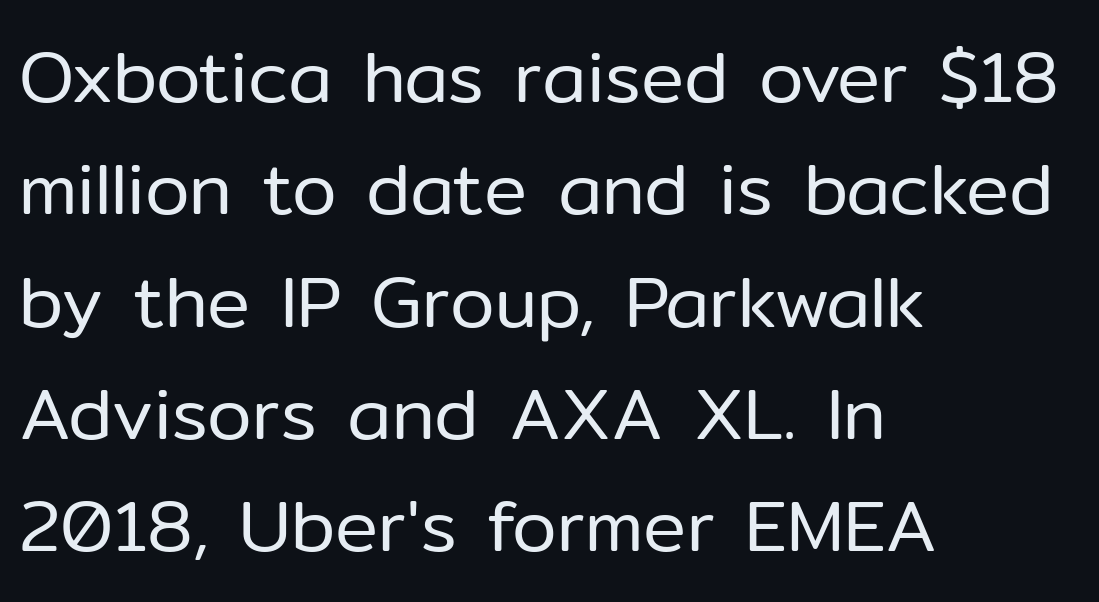
The image shows 72 px regular-weight sans-serif type, upright; set left-aligned, normal line spacing (1.56x), normal letter spacing, not underlined; low stroke contrast and a medium x-height.
